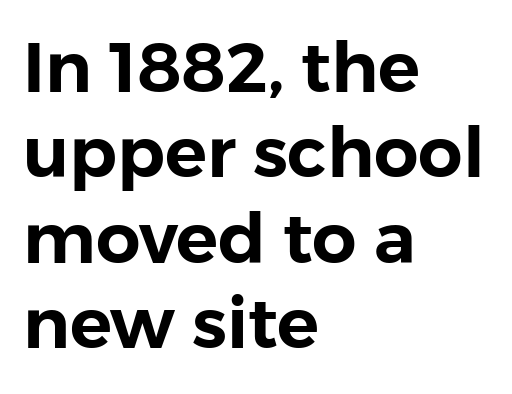
The image shows 70 px sans-serif type, upright; set left-aligned, line spacing 1.22x, normal letter spacing, not underlined; low stroke contrast and a medium x-height.
